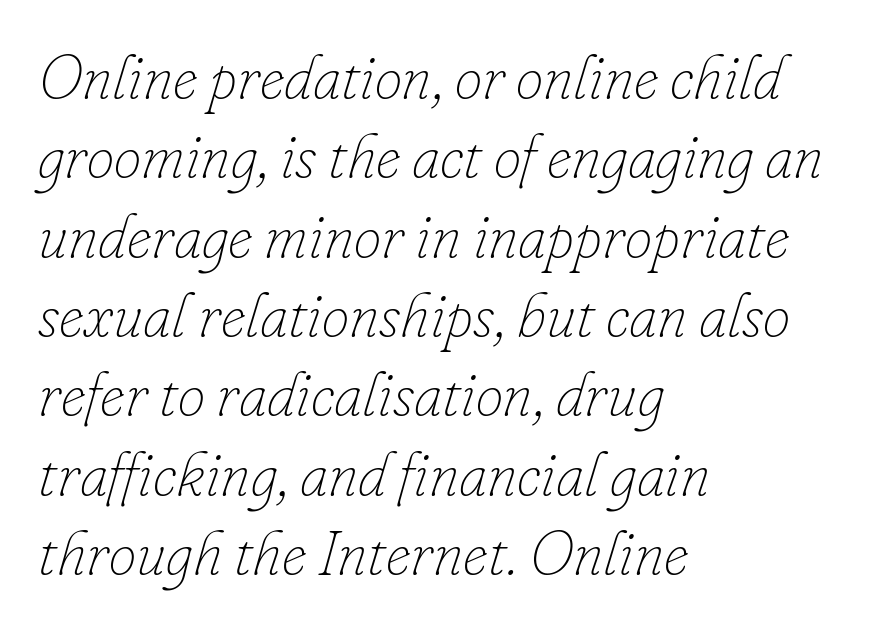
The image shows 62 px thin type, italic (leaning right); set left-aligned, normal line spacing (1.28x), normal letter spacing, not underlined; low stroke contrast and a small x-height.
